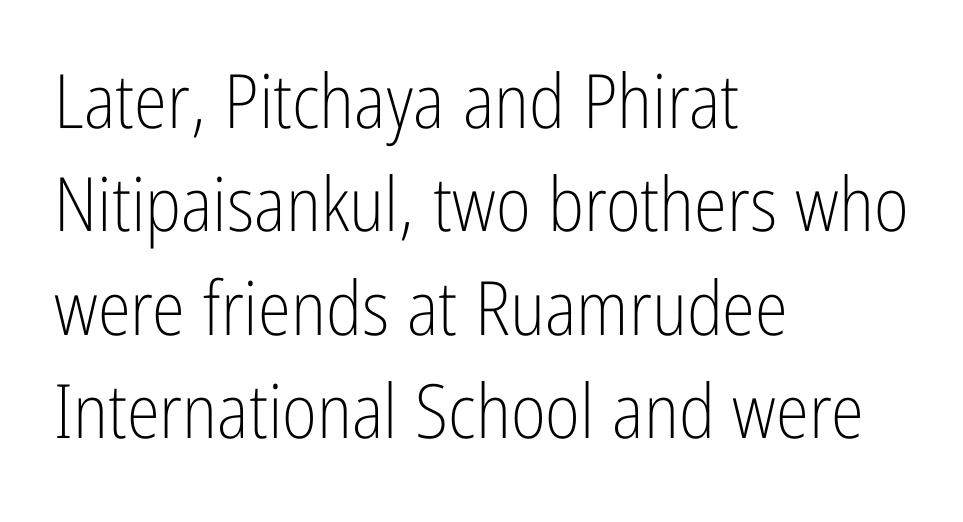
Q: Is the text bold? A: No.
Q: Is the text italic (slanted)? A: No, it is upright.
Q: Is the typeface a serif or a sans-serif typeface? A: Sans-serif.
Q: Is the text underlined? A: No.
Q: How is the paragraph aligned? A: Left-aligned.
Q: Is the spacing between letters normal or unusually wide? A: Normal.
Q: Is the spacing between lines tight, normal or loose? A: Normal.
Q: Width (condensed, normal, or wide)? A: Condensed.
Q: Stroke contrast? A: Low.
Q: x-height? A: Medium.
Q: Monospaced? A: No.
